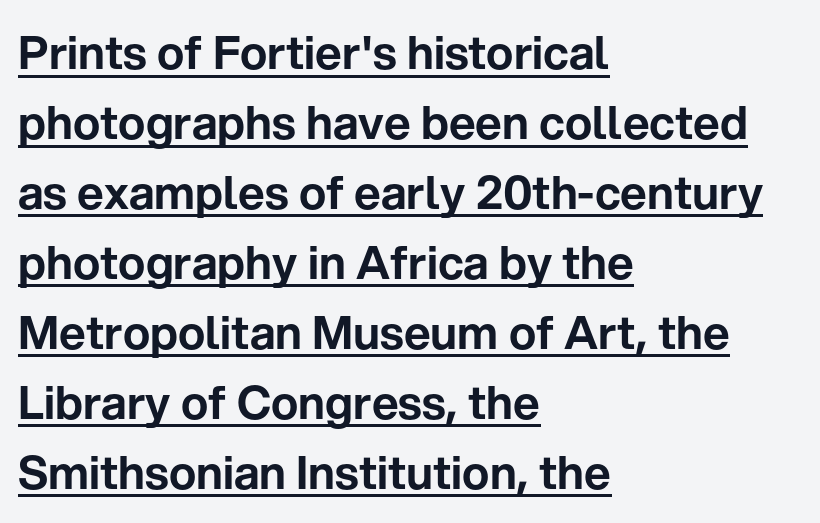
Q: Is the text italic (slanted)? A: No, it is upright.
Q: Is the typeface a serif or a sans-serif typeface? A: Sans-serif.
Q: Is the text underlined? A: Yes.
Q: How is the paragraph aligned? A: Left-aligned.
Q: Is the spacing between letters normal or unusually wide? A: Normal.
Q: Is the spacing between lines tight, normal or loose? A: Normal.
Q: Width (condensed, normal, or wide)? A: Normal.
Q: Stroke contrast? A: Low.
Q: x-height? A: Medium.
Q: Monospaced? A: No.
